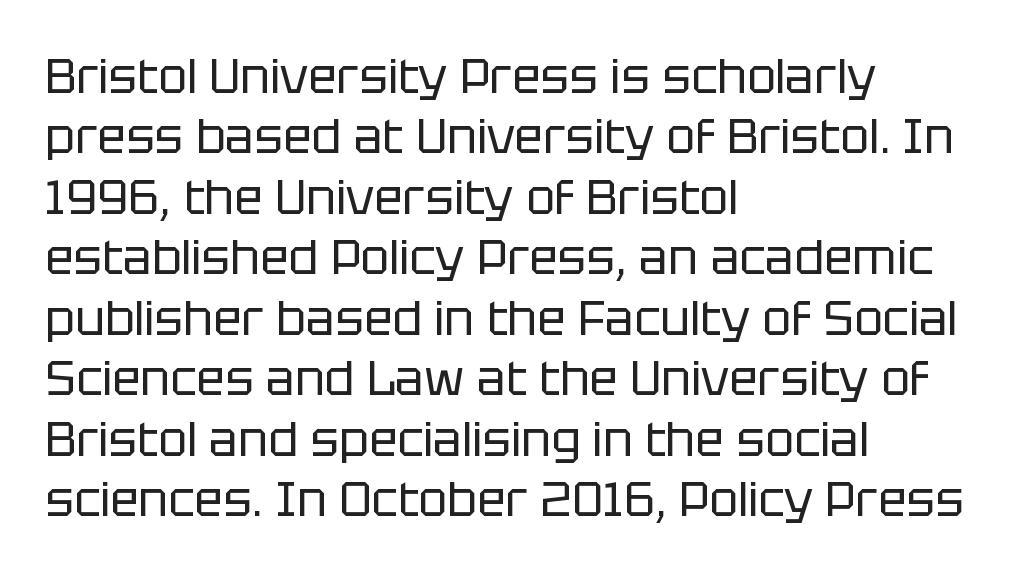
Reading down the column, the eye jumps a familiar distance to each next line. These lines are set flush left with a ragged right edge. The font family rendered here belongs to the sans-serif group. These lines were composed using upright roman letters.
